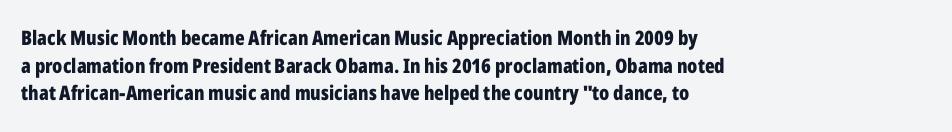
{"italic": "no", "bold": "yes", "underline": "no", "align": "left", "line_spacing": "normal", "line_spacing_ratio": 1.38, "letter_spacing": "normal", "letter_spacing_em": 0.0, "glyph_px": 20}
